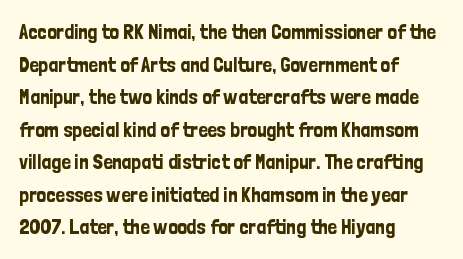
The line-height multiplier appears to be the usual default. Posture: straight, roman, zero tilt. This sample uses plain, unmodified letter spacing. No word sits above an underline.
